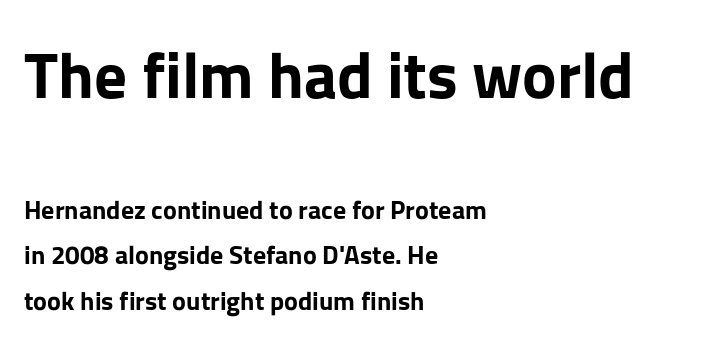
{"serif": "no", "italic": "no", "bold": "yes", "weight": "bold", "width": "normal", "stroke_contrast": "low", "x_height": "medium", "monospaced": "no", "underline": "no", "align": "left", "line_spacing_ratio": 1.74, "letter_spacing": "normal", "letter_spacing_em": 0.0, "larger_block": "first", "size_ratio": 2.5, "glyph_px": 65}
